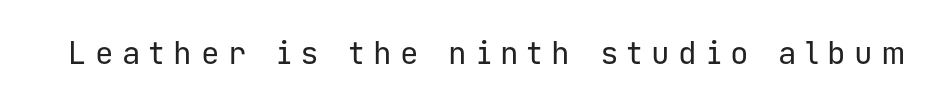
The image shows 31 px regular-weight sans-serif type, upright, monospaced; set unusually wide letter spacing (+0.28 em), not underlined; low stroke contrast and a medium x-height.
